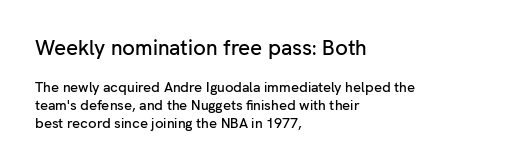
The image shows 21 px text type, upright; set left-aligned, normal line spacing (1.29x), normal letter spacing, not underlined; the first (top) block is 1.5x larger.
